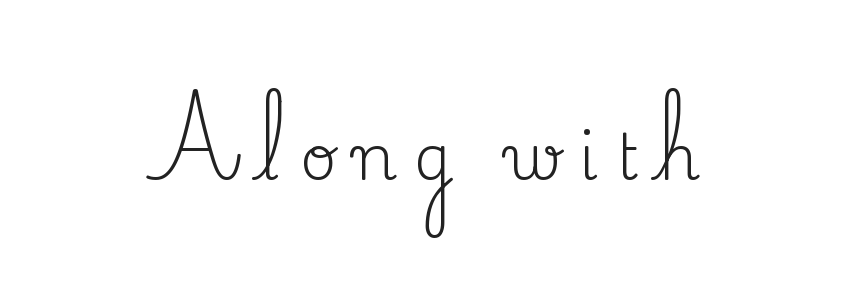
Letters have the restrained weight of plain body copy at most. Descenders hang freely into open space. The type family on display is of the serif kind. These lines are rendered in a variable-pitch font.
